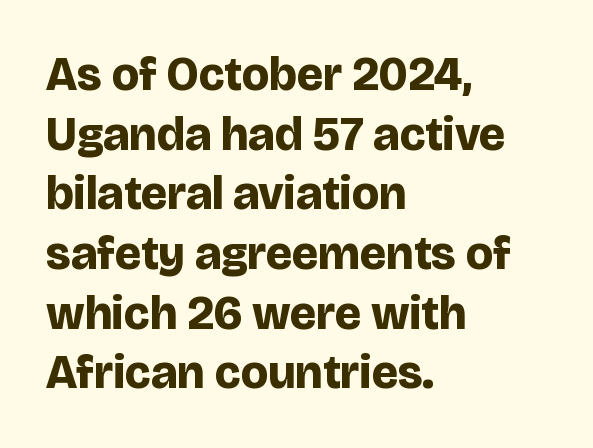
Heavy, bold letterforms. Think of a printed novel: that variable character pitch is what you see here. Look at the bottom of the vertical strokes: they stop flat, with no serifs. This rendering features lettering with no underline. Honestly, the row spacing looks completely unremarkable. All the whitespace from short lines collects on the right.
